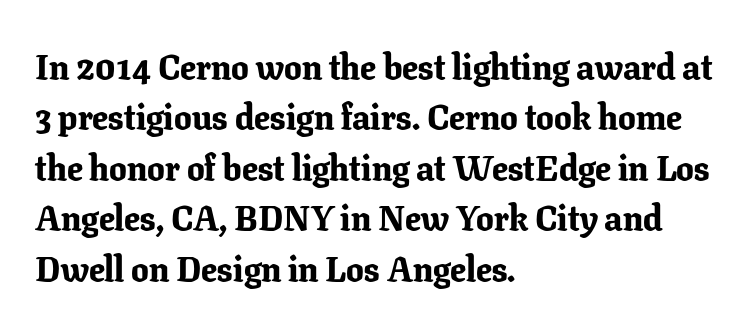
{"serif": "yes", "italic": "no", "bold": "yes", "weight": "bold", "width": "normal", "stroke_contrast": "low", "x_height": "medium", "monospaced": "no", "underline": "no", "align": "left", "line_spacing": "normal", "line_spacing_ratio": 1.44, "letter_spacing": "normal", "letter_spacing_em": 0.0, "glyph_px": 35}
